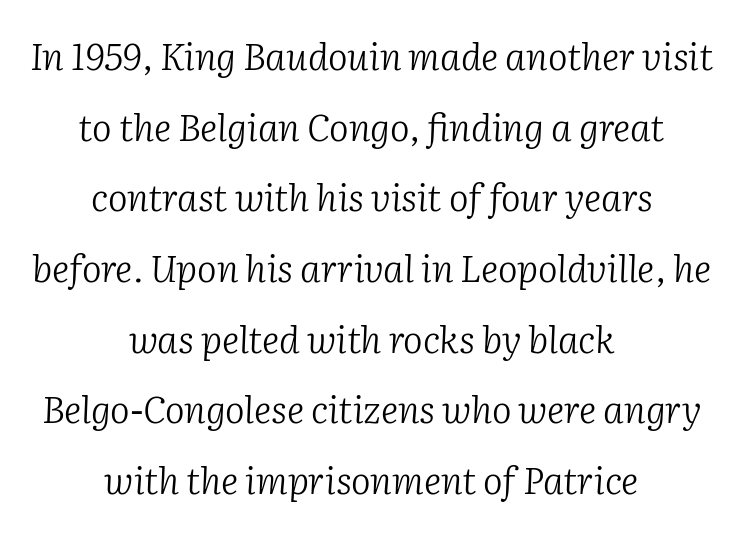
{"serif": "yes", "italic": "yes", "lean": "right", "slant_degrees": 2, "bold": "no", "weight": "light", "width": "normal", "stroke_contrast": "low", "x_height": "medium", "monospaced": "no", "underline": "no", "align": "center", "line_spacing": "loose", "line_spacing_ratio": 1.91, "letter_spacing": "normal", "letter_spacing_em": 0.0, "glyph_px": 37}
